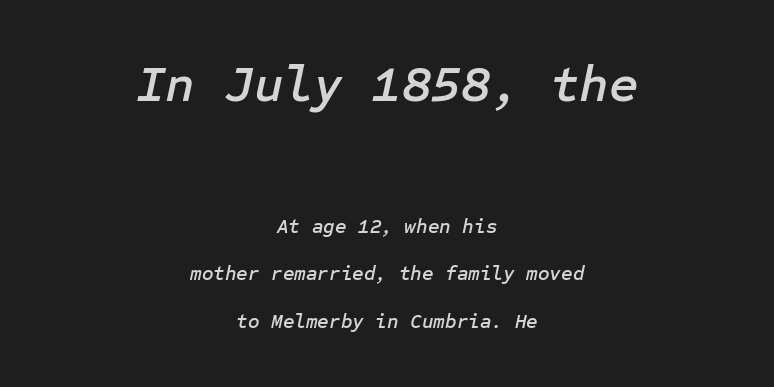
Q: Is the text italic (slanted)? A: Yes, it leans right by about 12 degrees.
Q: Is the text underlined? A: No.
Q: How is the paragraph aligned? A: Centered.
Q: Is the spacing between letters normal or unusually wide? A: Normal.
Q: Is the spacing between lines tight, normal or loose? A: Loose.
Q: Which block of text is set in a larger size, the first (top) or the second (bottom)? A: The first (top) one.
Q: Width (condensed, normal, or wide)? A: Normal.
Q: Stroke contrast? A: Low.
Q: x-height? A: Medium.
